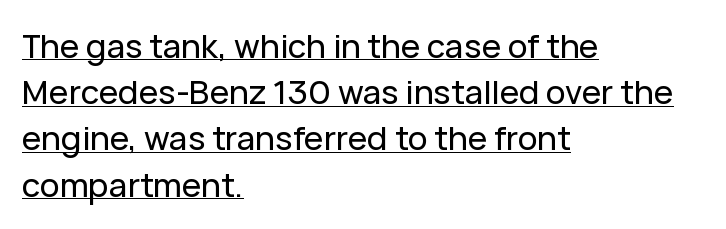
A typesetter would call this leading conventional body-copy spacing. Do the characters align in a grid? No, the font is proportional. One-word summary of the alignment: left. The lettering holds an erect, upright posture throughout. Nothing sits at the stroke ends, so this counts as sans-serif.
